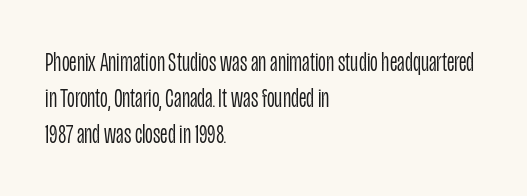
A clean baseline with only descenders dipping below it. The letters stand upright; this is a roman face. The letterforms sit shoulder to shoulder at normal distance. The compositor pushed each line to the left boundary.
